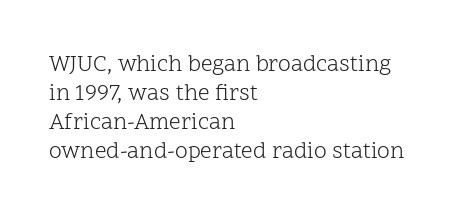
The image shows 23 px text type, upright; set left-aligned, normal line spacing (1.26x), normal letter spacing, not underlined.
